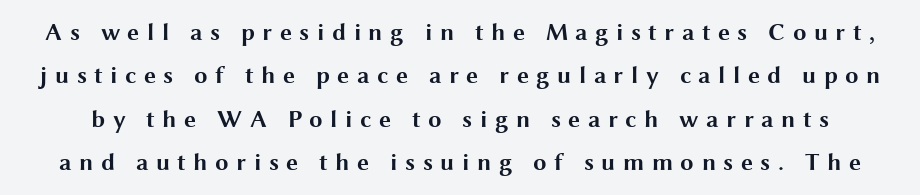
The image shows 24 px bold type, upright; set line spacing 1.81x, unusually wide letter spacing (+0.31 em), not underlined.
